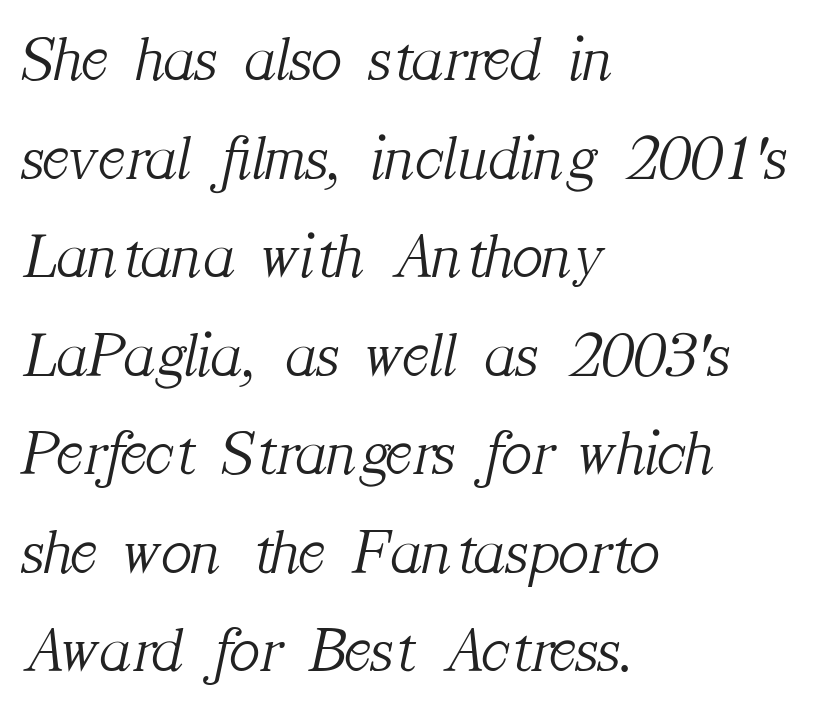
A typesetter would call this leading conventional body-copy spacing. An italicized treatment has been applied to the whole sample. Short note: letters normally spaced. Descenders are the only things crossing below the line. Look at the bottom of the vertical strokes: they flare into serifs here. Compared with a centered layout, this one pins lines to the left instead.
